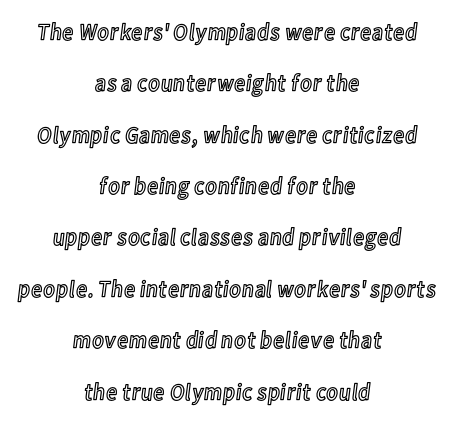
The image shows 24 px text type; set centered, loose line spacing (2.14x), normal letter spacing, not underlined.
